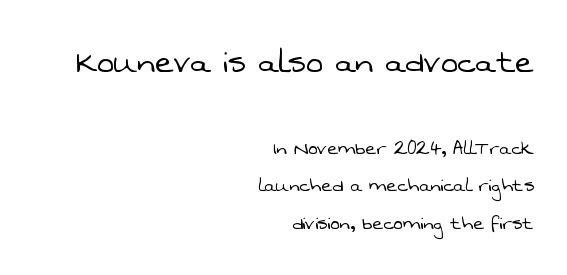
Reading top to bottom, the characters get smaller at the block break. Reading down the column, the eye jumps a familiar distance to each next line. The passage shown is typed in a proportional face where columns would drift. Line endings align vertically; line beginnings do not. Grotesque or geometric, the face here clearly has no serifs.
